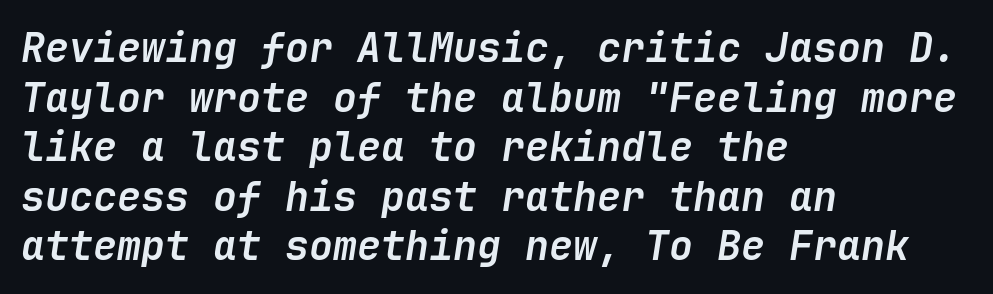
{"italic": "yes", "lean": "right", "slant_degrees": 9, "bold": "yes", "weight": "semibold", "width": "normal", "stroke_contrast": "low", "x_height": "medium", "underline": "no", "align": "left", "line_spacing_ratio": 1.24, "letter_spacing": "normal", "letter_spacing_em": 0.0, "glyph_px": 40}
